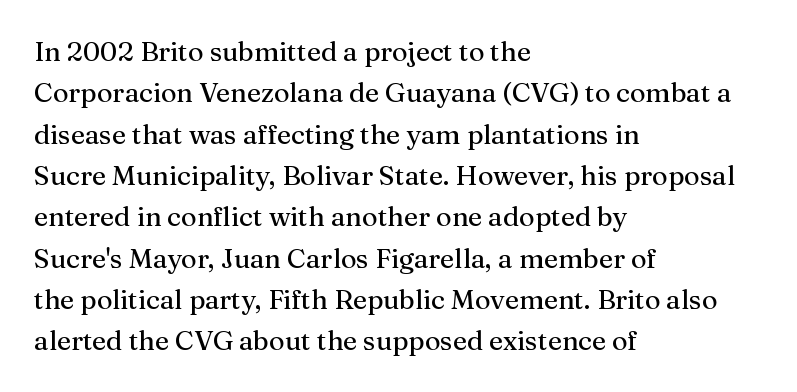
Successive baselines arrive at the customary interval. Short and long lines alike share a common starting point at left. Italic: no, the glyphs are upright roman. Short note: letters normally spaced. Quick note: underline off.
